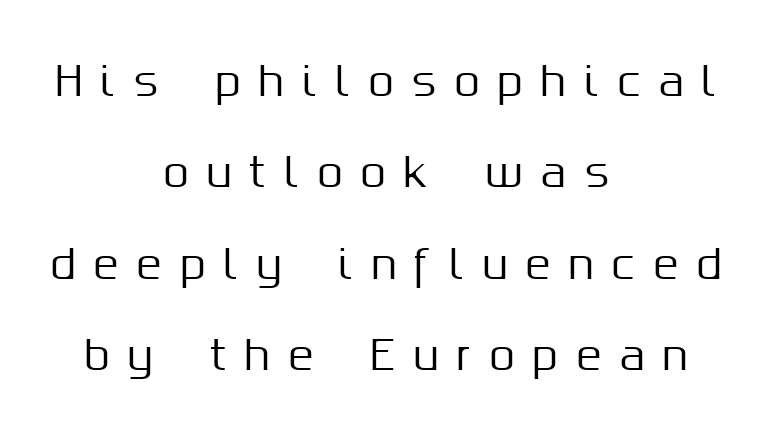
The image shows 41 px sans-serif type, upright; set centered, loose line spacing (2.23x), unusually wide letter spacing (+0.45 em), not underlined; medium stroke contrast and a medium x-height.
